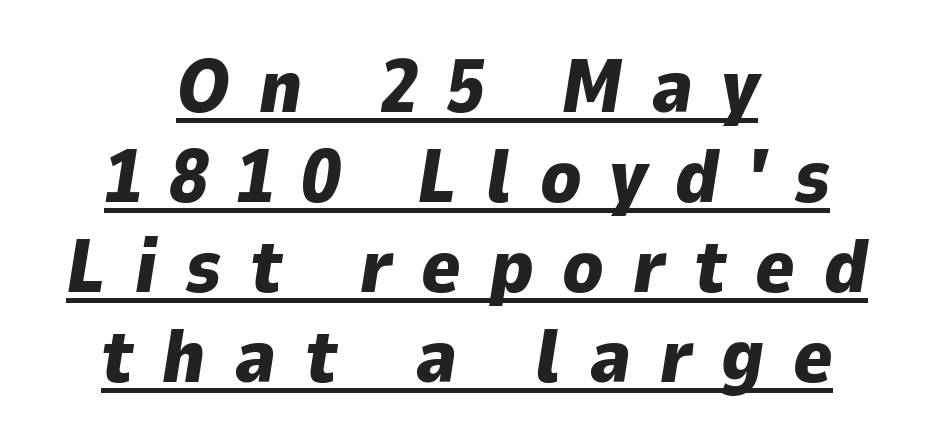
{"italic": "yes", "lean": "right", "slant_degrees": 9, "bold": "yes", "weight": "heavy", "width": "normal", "stroke_contrast": "low", "x_height": "medium", "monospaced": "no", "underline": "yes", "align": "center", "line_spacing_ratio": 1.2, "letter_spacing": "wide", "letter_spacing_em": 0.38, "glyph_px": 75}
